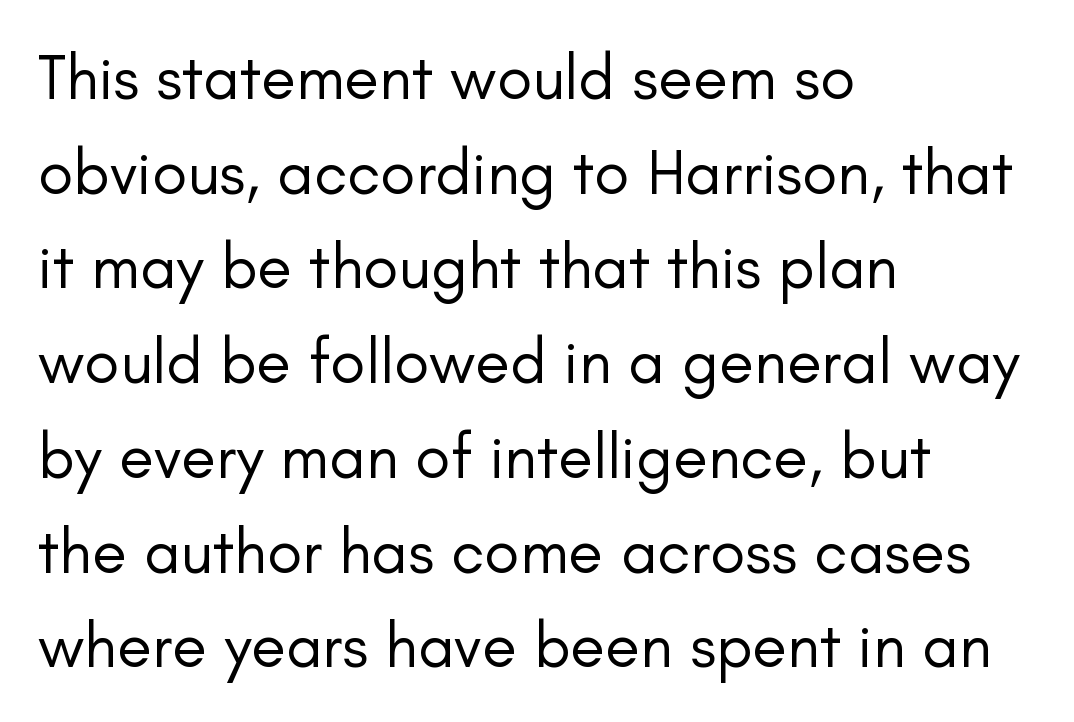
A sans-serif font was chosen for this passage. These glyphs show unthickened strokes, regular width or finer. Is this a fixed-width face? No — the glyphs have proportional, varying widths. This is roman type, the default non-slanted kind.
